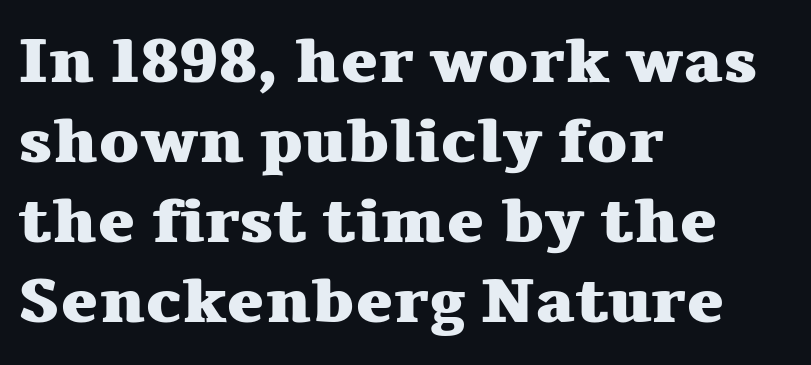
{"serif": "yes", "italic": "no", "bold": "yes", "weight": "heavy", "width": "wide", "stroke_contrast": "medium", "x_height": "medium", "monospaced": "no", "underline": "no", "align": "left", "line_spacing": "normal", "line_spacing_ratio": 1.27, "letter_spacing": "normal", "letter_spacing_em": 0.0, "glyph_px": 63}
